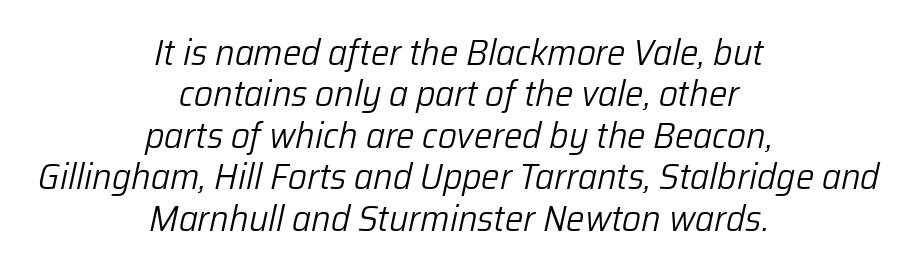
The image shows 37 px light type, italic (leaning right); set centered, tight line spacing (1.12x), normal letter spacing, not underlined; low stroke contrast and a medium x-height.
